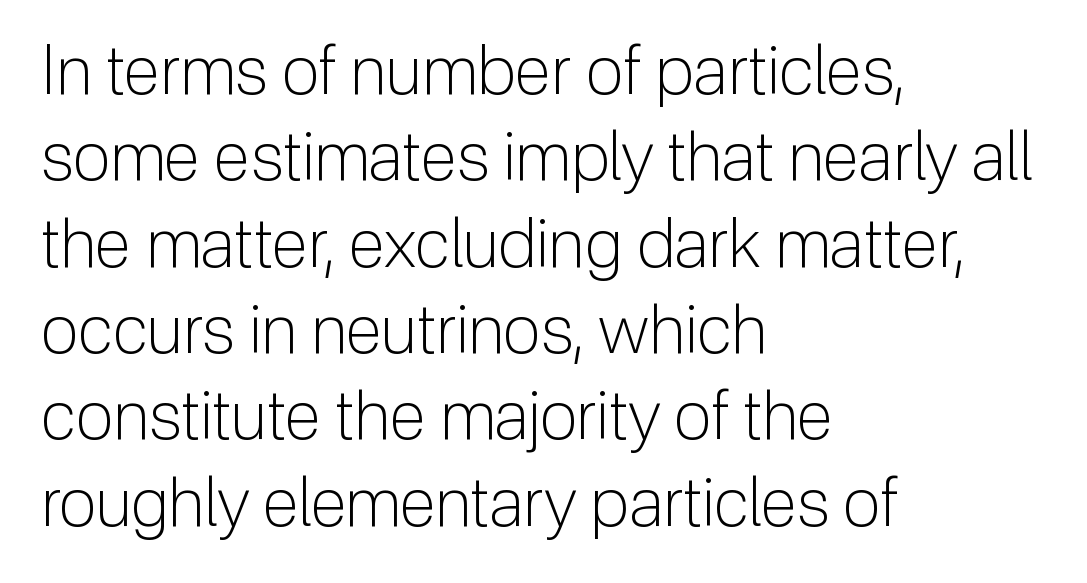
The lines sit at an ordinary, default distance from one another. The cut favours lightness, reaching ordinary text weight at its darkest. Does extra space separate the letters? No, they use regular spacing. Reading down the block, your eye returns to a fixed left position each line.
